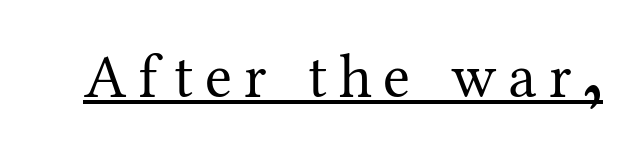
The image shows 61 px regular-weight serif type, upright; set underlined; medium stroke contrast and a medium x-height.
